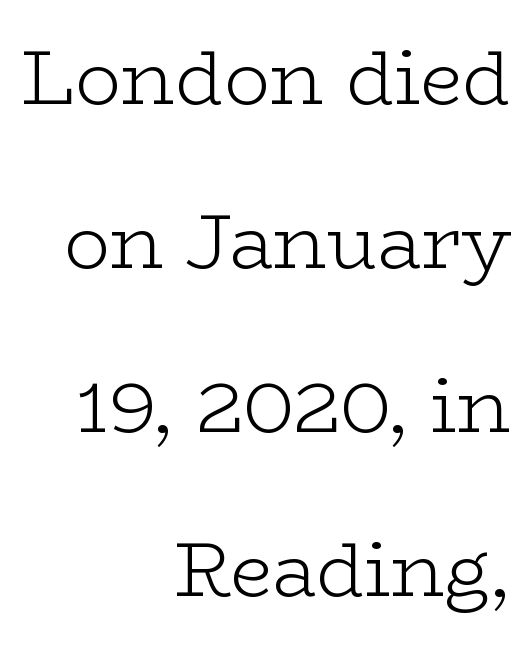
The lines are spread far apart with generous leading. Stem width sits at or under what a default text font uses. To sum up the face: it has serifs. Proportional: the letters do not fall into vertical columns.
